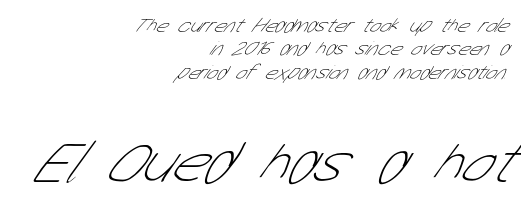
Unbolded letterforms with no extra heft. Letters rest on an invisible, unmarked baseline. Spacing verdict: proportional, widths tailored to each character. I'd call this a sans setting — the letters go barefoot.
